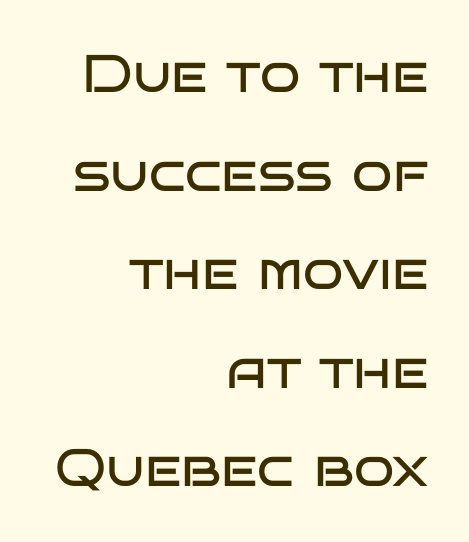
{"serif": "no", "italic": "no", "bold": "no", "weight": "regular", "width": "wide", "stroke_contrast": "low", "x_height": "large", "monospaced": "no", "underline": "no", "align": "right", "line_spacing_ratio": 1.86, "letter_spacing": "normal", "letter_spacing_em": 0.0, "glyph_px": 53}
